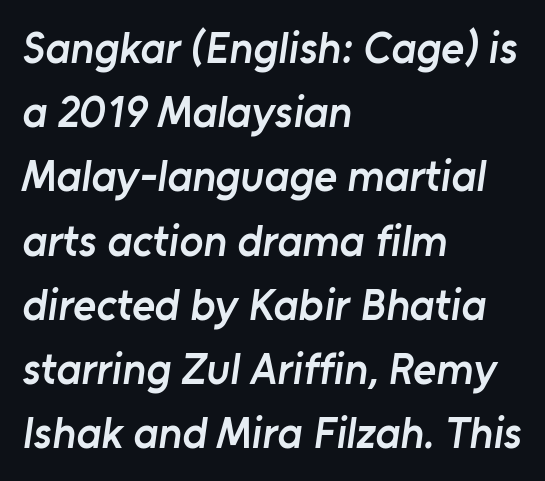
A normal amount of white space separates one row of letters from the next. You could not count columns in this text — the font is proportionally spaced. No word sits above an underline. Words appear dense and cohesive because spacing is normal. To sum up the face: it is a sans, with no serifs. Teacher's note: observe the even left margin — that is flush-left alignment.
